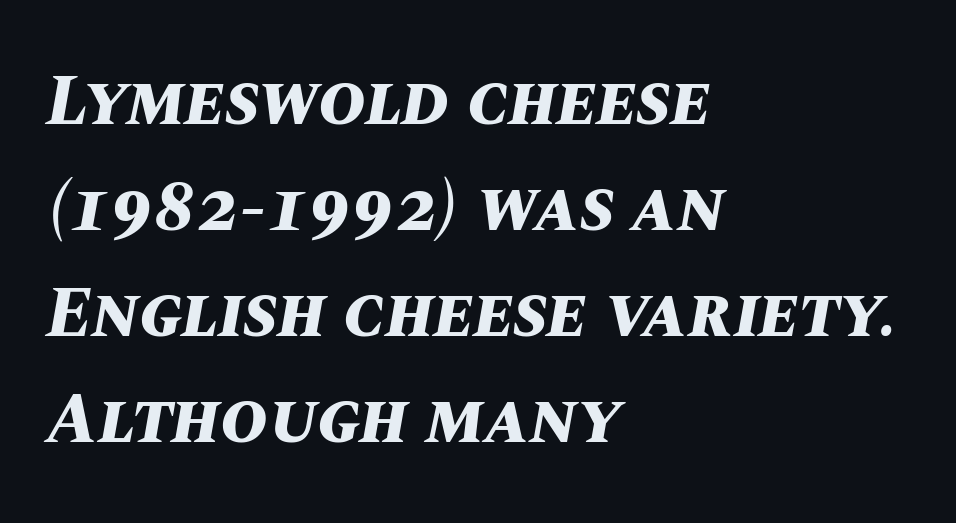
Unmarked baselines from the first word to the last. There is no visible air inserted between adjacent glyphs. The lines are quadded left. The vertical gap from one line to the next is medium. It's the slanting kind of type. The typesetting leans heavy: a genuine bold.
